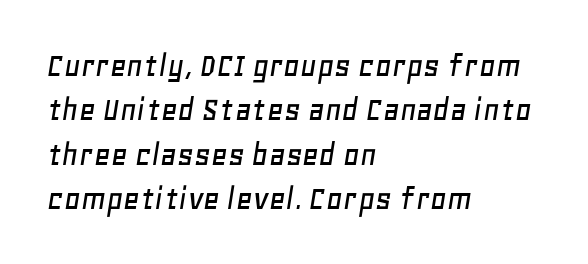
Q: Is the text italic (slanted)? A: Yes, it leans right by about 11 degrees.
Q: Is the text underlined? A: No.
Q: How is the paragraph aligned? A: Left-aligned.
Q: Is the spacing between letters normal or unusually wide? A: Normal.
Q: Width (condensed, normal, or wide)? A: Normal.
Q: Stroke contrast? A: Low.
Q: x-height? A: Large.
Q: Monospaced? A: No.
